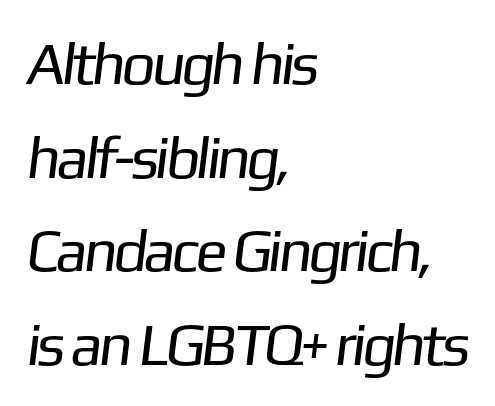
{"serif": "no", "bold": "no", "weight": "regular", "width": "normal", "stroke_contrast": "low", "x_height": "medium", "monospaced": "no", "underline": "no", "align": "left", "line_spacing": "normal", "line_spacing_ratio": 1.56, "letter_spacing": "normal", "letter_spacing_em": 0.0, "glyph_px": 60}
